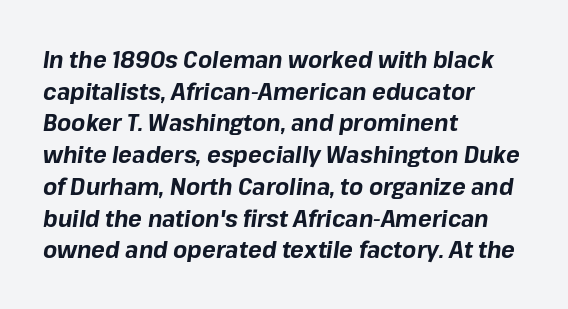
Q: Is the text bold? A: Yes.
Q: Is the text italic (slanted)? A: Yes, it leans right by about 8 degrees.
Q: Is the text underlined? A: No.
Q: How is the paragraph aligned? A: Left-aligned.
Q: Is the spacing between letters normal or unusually wide? A: Normal.
Q: Is the spacing between lines tight, normal or loose? A: Normal.
